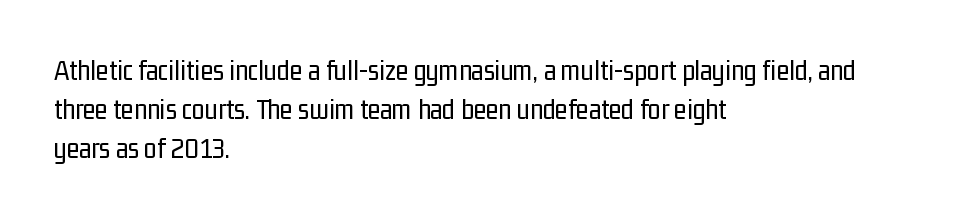
The type is set solid horizontally, with unmodified tracking. The strokes are not fattened; the text isn't bold. Examine the stroke ends and you'll find no serifs. Note the varied advance widths — an 'i' is clearly narrower than an 'm'. Glance below the letters and you will spot only blank space.
